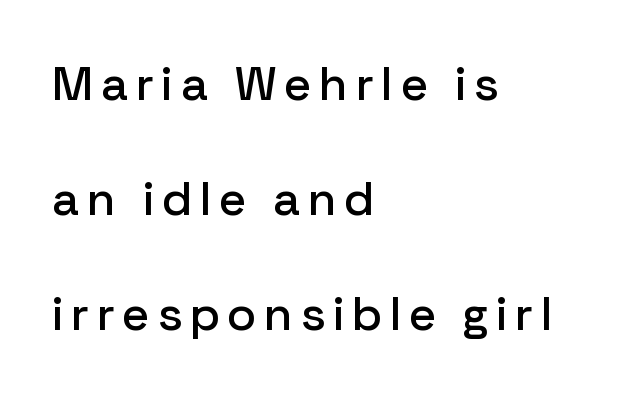
Q: Is the text italic (slanted)? A: No, it is upright.
Q: Is the typeface a serif or a sans-serif typeface? A: Sans-serif.
Q: Is the text underlined? A: No.
Q: How is the paragraph aligned? A: Left-aligned.
Q: Is the spacing between lines tight, normal or loose? A: Loose.
Q: Width (condensed, normal, or wide)? A: Normal.
Q: Stroke contrast? A: Low.
Q: x-height? A: Medium.
Q: Monospaced? A: No.
